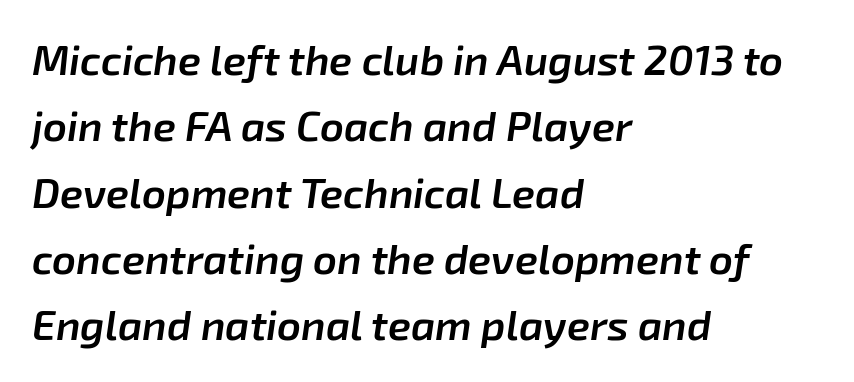
{"italic": "yes", "lean": "right", "slant_degrees": 8, "bold": "semi", "weight": "semibold", "width": "normal", "stroke_contrast": "low", "x_height": "medium", "monospaced": "no", "underline": "no", "align": "left", "line_spacing": "normal", "line_spacing_ratio": 1.58, "letter_spacing": "normal", "letter_spacing_em": 0.0, "glyph_px": 42}
